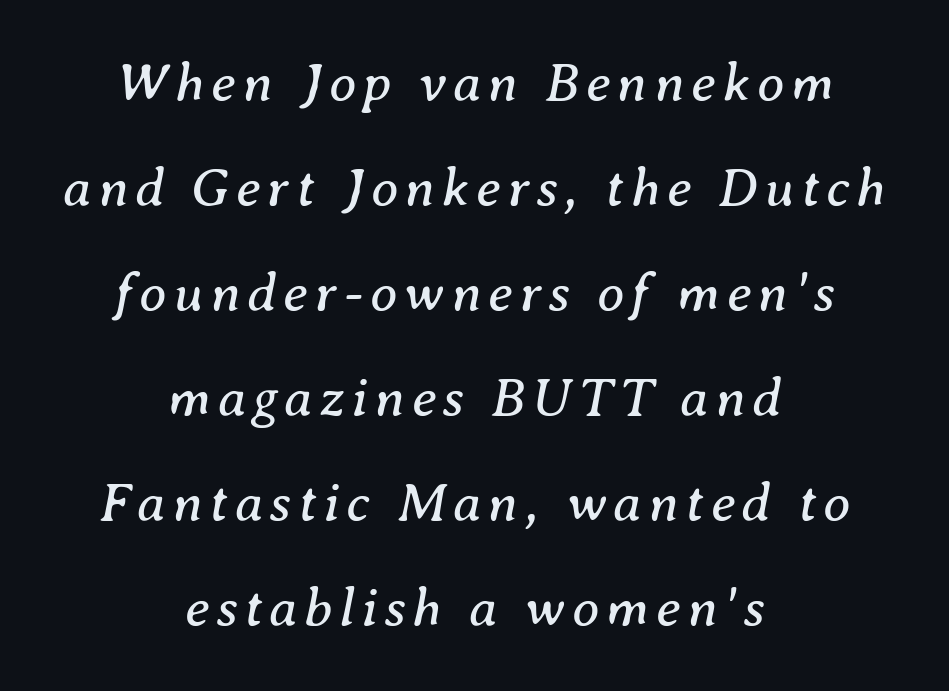
The image shows 55 px regular-weight serif type, italic (leaning right); set centered, loose line spacing (1.91x), not underlined; medium stroke contrast and a medium x-height.
